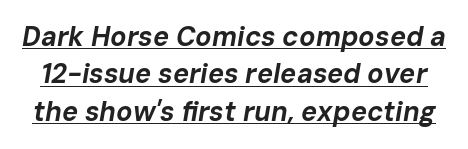
{"italic": "yes", "lean": "right", "slant_degrees": 10, "bold": "yes", "underline": "yes", "line_spacing": "normal", "line_spacing_ratio": 1.38, "letter_spacing": "normal", "letter_spacing_em": 0.0, "glyph_px": 27}
